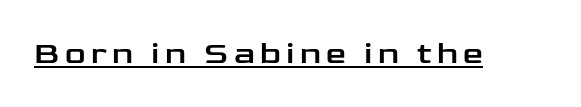
The image shows 32 px wide sans-serif type, upright; set underlined; low stroke contrast and a medium x-height.
